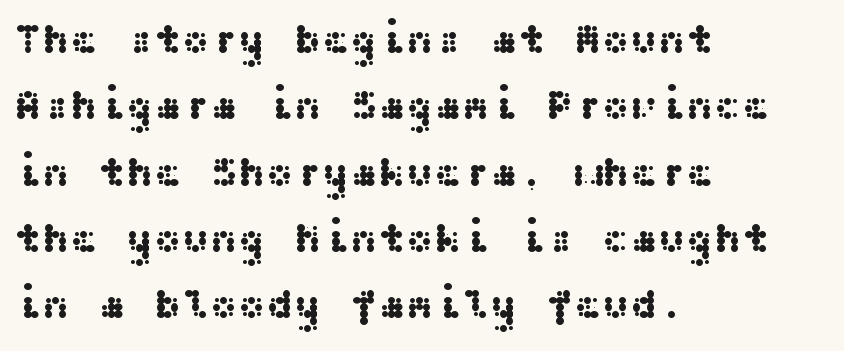
{"serif": "no", "italic": "no", "width": "wide", "stroke_contrast": "medium", "x_height": "medium", "underline": "no", "align": "left", "line_spacing": "normal", "line_spacing_ratio": 1.58, "letter_spacing": "normal", "letter_spacing_em": 0.0, "glyph_px": 42}
